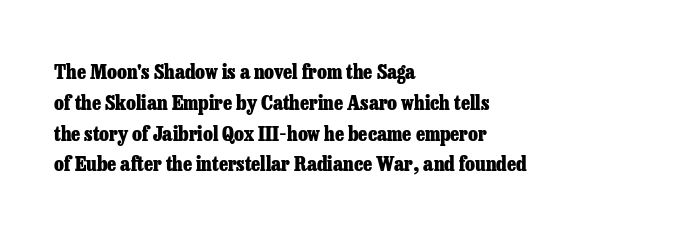
Q: Is the text bold? A: Yes.
Q: Is the text italic (slanted)? A: No, it is upright.
Q: Is the text underlined? A: No.
Q: How is the paragraph aligned? A: Left-aligned.
Q: Is the spacing between letters normal or unusually wide? A: Normal.
Q: Is the spacing between lines tight, normal or loose? A: Normal.
